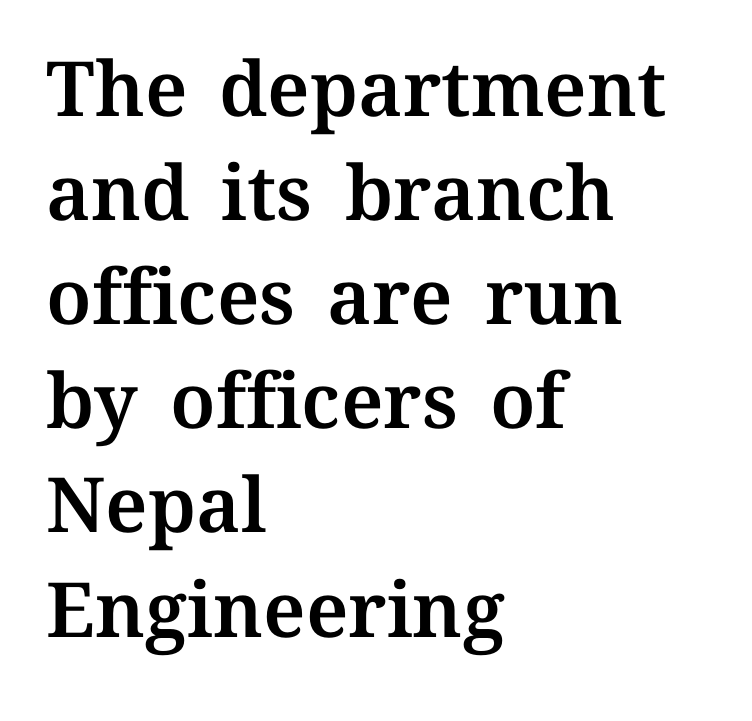
Q: Is the text italic (slanted)? A: No, it is upright.
Q: Is the text underlined? A: No.
Q: How is the paragraph aligned? A: Left-aligned.
Q: Is the spacing between letters normal or unusually wide? A: Normal.
Q: Is the spacing between lines tight, normal or loose? A: Normal.
Q: Width (condensed, normal, or wide)? A: Normal.
Q: Stroke contrast? A: Medium.
Q: x-height? A: Medium.
Q: Monospaced? A: No.
